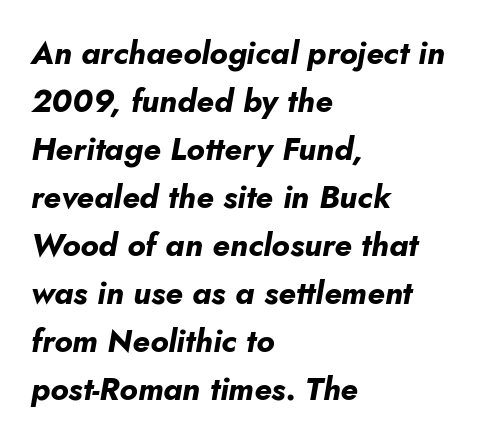
The image shows 32 px bold type, italic (leaning right); set left-aligned, normal line spacing (1.5x), normal letter spacing, not underlined; low stroke contrast and a small x-height.
